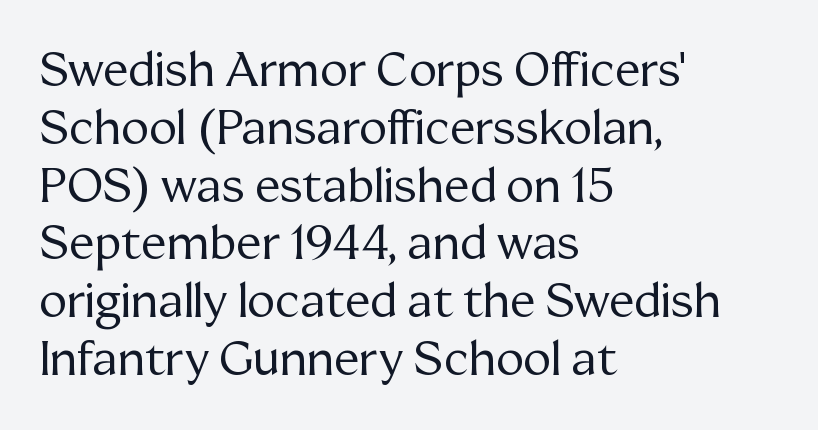
The image shows 47 px regular-weight serif type, upright; set left-aligned, line spacing 1.23x, normal letter spacing, not underlined; medium stroke contrast and a medium x-height.
